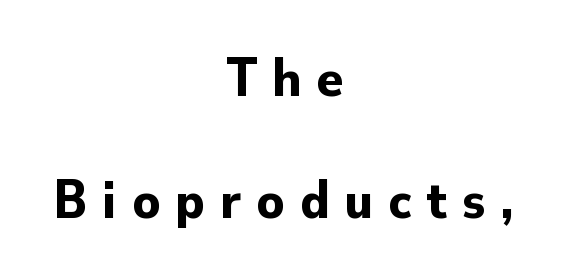
The image shows 54 px bold sans-serif type, upright; set centered, loose line spacing (2.26x), unusually wide letter spacing (+0.28 em), not underlined; low stroke contrast and a small x-height.
